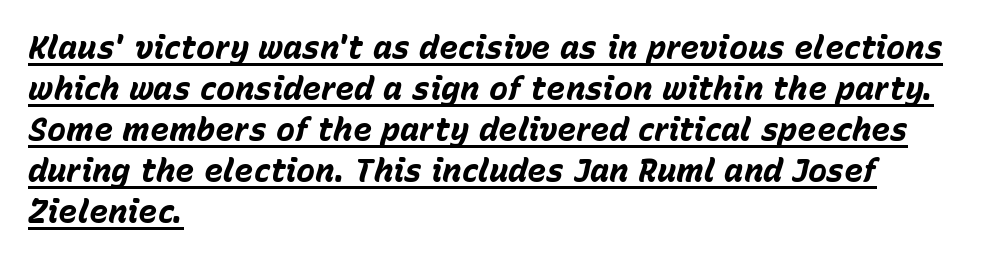
Q: Is the text bold? A: Yes.
Q: Is the text italic (slanted)? A: Yes, it leans right by about 15 degrees.
Q: Is the text underlined? A: Yes.
Q: How is the paragraph aligned? A: Left-aligned.
Q: Is the spacing between letters normal or unusually wide? A: Normal.
Q: Is the spacing between lines tight, normal or loose? A: Normal.
Q: Width (condensed, normal, or wide)? A: Normal.
Q: Stroke contrast? A: Low.
Q: x-height? A: Medium.
Q: Monospaced? A: No.
